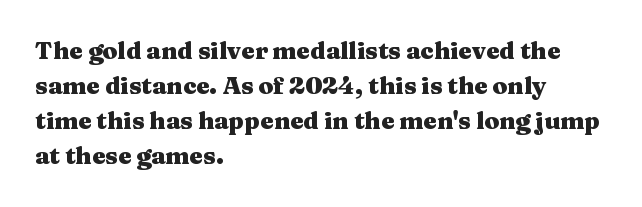
{"italic": "no", "bold": "yes", "underline": "no", "align": "left", "line_spacing": "normal", "line_spacing_ratio": 1.46, "letter_spacing": "normal", "letter_spacing_em": 0.0, "glyph_px": 24}
